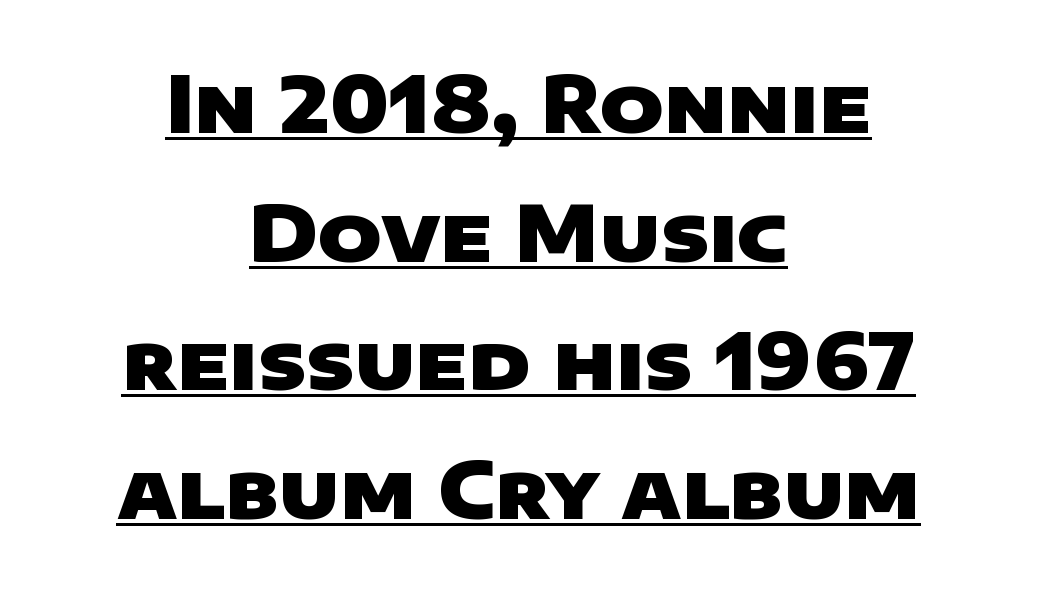
Stroke terminals: plain, sans-serif. Strong, thick strokes mark this as bold type. Caption: standard tracking, unaltered. Each new line begins a customary step beneath the previous one. The rendering uses natural spacing where letterforms have individual widths.
